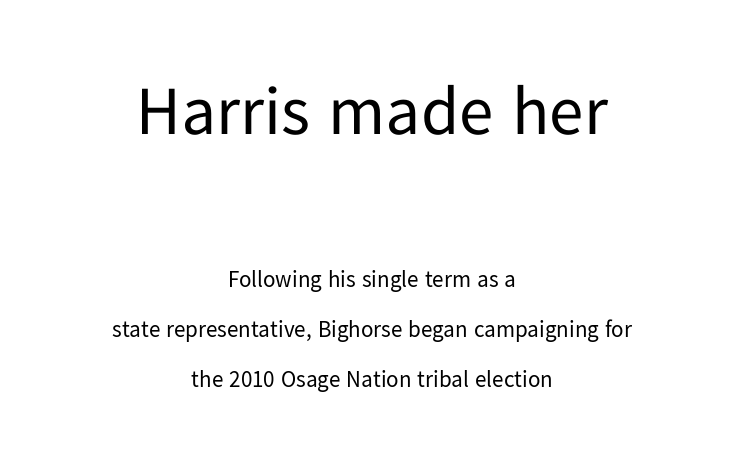
{"serif": "no", "italic": "no", "bold": "no", "weight": "regular", "width": "normal", "stroke_contrast": "low", "x_height": "medium", "monospaced": "no", "underline": "no", "align": "center", "line_spacing": "loose", "line_spacing_ratio": 2.17, "letter_spacing": "normal", "letter_spacing_em": 0.0, "larger_block": "first", "size_ratio": 3.0, "glyph_px": 69}
